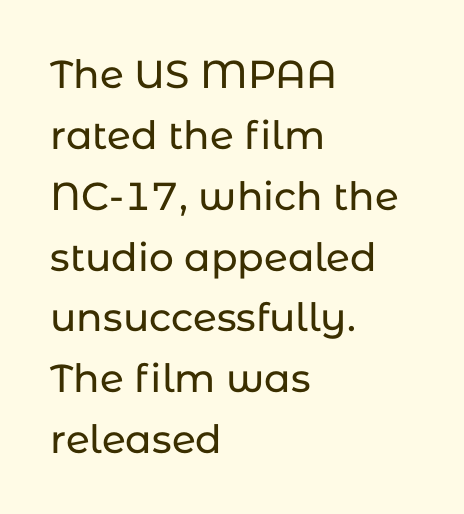
Q: Is the text italic (slanted)? A: No, it is upright.
Q: Is the typeface a serif or a sans-serif typeface? A: Sans-serif.
Q: Is the text underlined? A: No.
Q: How is the paragraph aligned? A: Left-aligned.
Q: Is the spacing between letters normal or unusually wide? A: Normal.
Q: Is the spacing between lines tight, normal or loose? A: Normal.
Q: Width (condensed, normal, or wide)? A: Normal.
Q: Stroke contrast? A: Low.
Q: x-height? A: Medium.
Q: Monospaced? A: No.
